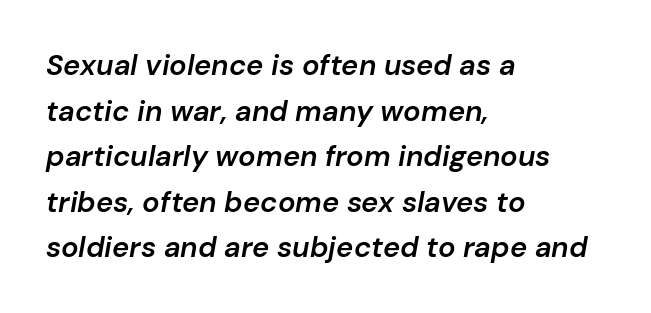
Q: Is the text bold? A: Semi-bold.
Q: Is the text italic (slanted)? A: Yes, it leans right by about 10 degrees.
Q: Is the text underlined? A: No.
Q: How is the paragraph aligned? A: Left-aligned.
Q: Is the spacing between letters normal or unusually wide? A: Normal.
Q: Is the spacing between lines tight, normal or loose? A: Normal.
Q: Width (condensed, normal, or wide)? A: Normal.
Q: Stroke contrast? A: Low.
Q: x-height? A: Medium.
Q: Monospaced? A: No.
